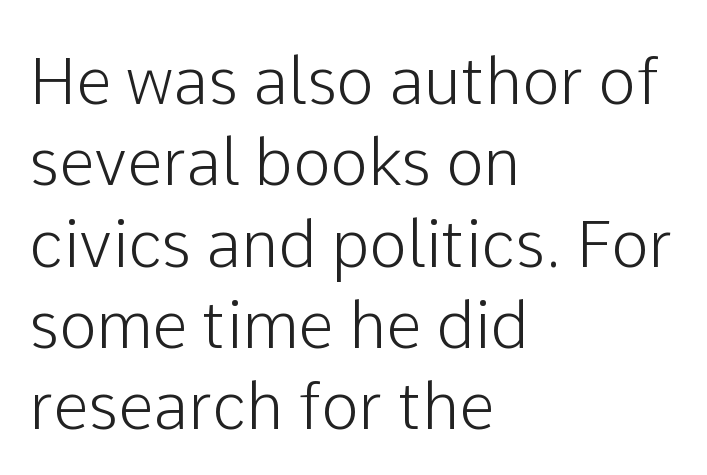
The passage shown has conventional tracking throughout. Unlike italic type, these characters show no tilt at all. In terms of leading, this rendering sits right in the middle. Typographically, this falls in the sans-serif category. The space directly below the letters is spotless.
